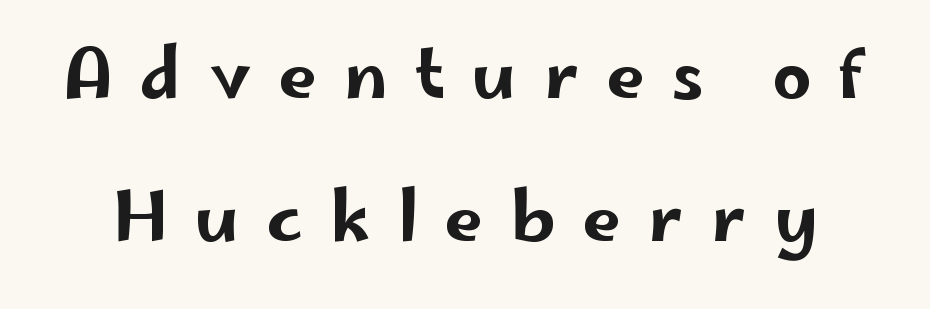
Q: Is the text italic (slanted)? A: No, it is upright.
Q: Is the typeface a serif or a sans-serif typeface? A: Sans-serif.
Q: Is the text underlined? A: No.
Q: Is the spacing between letters normal or unusually wide? A: Unusually wide.
Q: Is the spacing between lines tight, normal or loose? A: Loose.
Q: Width (condensed, normal, or wide)? A: Wide.
Q: Stroke contrast? A: Low.
Q: x-height? A: Small.
Q: Monospaced? A: No.
